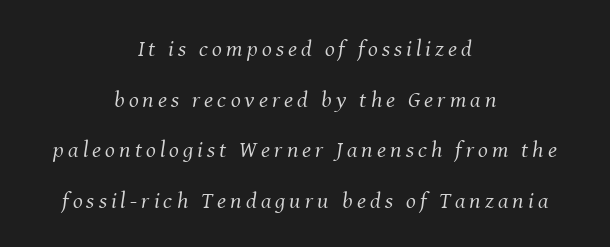
Weight class: somewhere from thin through regular. Emphasis-style slanted type is in use. Vertical spacing — loose. A clean baseline with only descenders dipping below it. The rag falls on both sides of this text block equally.
